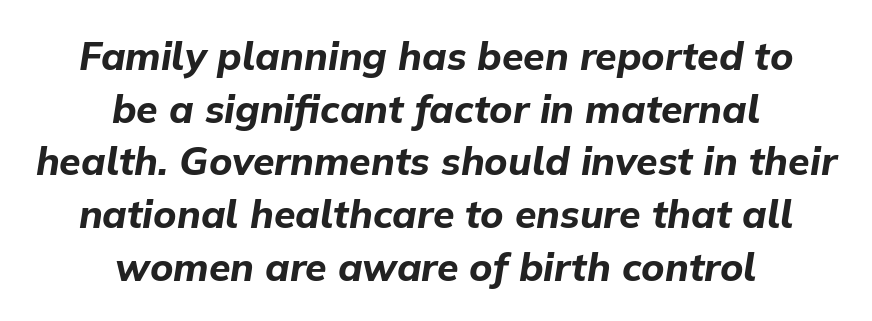
The image shows 39 px bold type, italic (leaning right); set centered, normal line spacing (1.35x), normal letter spacing, not underlined; low stroke contrast and a medium x-height.
